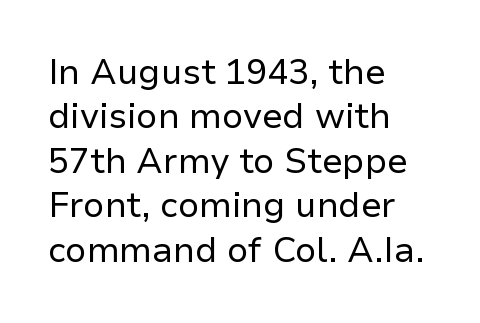
The image shows 35 px regular-weight sans-serif type, upright; set left-aligned, normal line spacing (1.27x), normal letter spacing, not underlined; low stroke contrast and a medium x-height.
